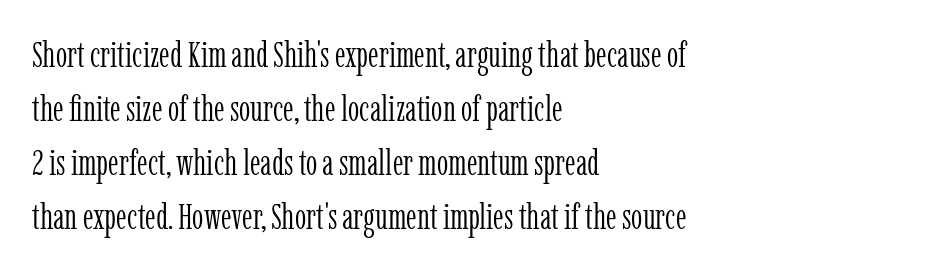
Nothing unusual about the tracking: characters are spaced as the font intends. A typesetter would call this leading conventional body-copy spacing. Caption: face not bold, strokes unweighted. Left-aligned paragraph, ragged on the right. The string is rendered with underlining switched off.
